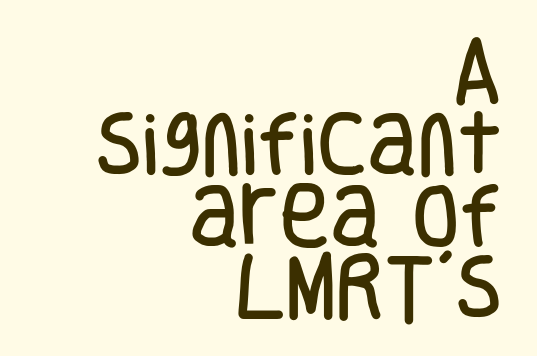
{"serif": "no", "italic": "no", "width": "condensed", "stroke_contrast": "low", "x_height": "large", "monospaced": "no", "underline": "no", "align": "right", "line_spacing": "tight", "line_spacing_ratio": 1.04, "letter_spacing": "normal", "letter_spacing_em": 0.0, "glyph_px": 69}
